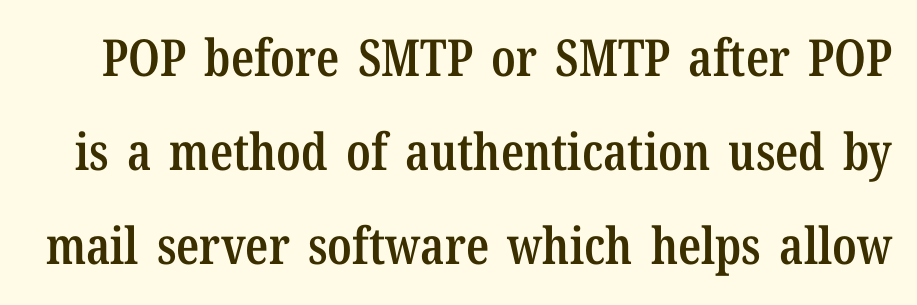
Q: Is the text bold? A: Semi-bold.
Q: Is the text italic (slanted)? A: No, it is upright.
Q: Is the typeface a serif or a sans-serif typeface? A: Serif.
Q: Is the text underlined? A: No.
Q: Is the spacing between letters normal or unusually wide? A: Normal.
Q: Width (condensed, normal, or wide)? A: Condensed.
Q: Stroke contrast? A: Low.
Q: x-height? A: Medium.
Q: Monospaced? A: No.
